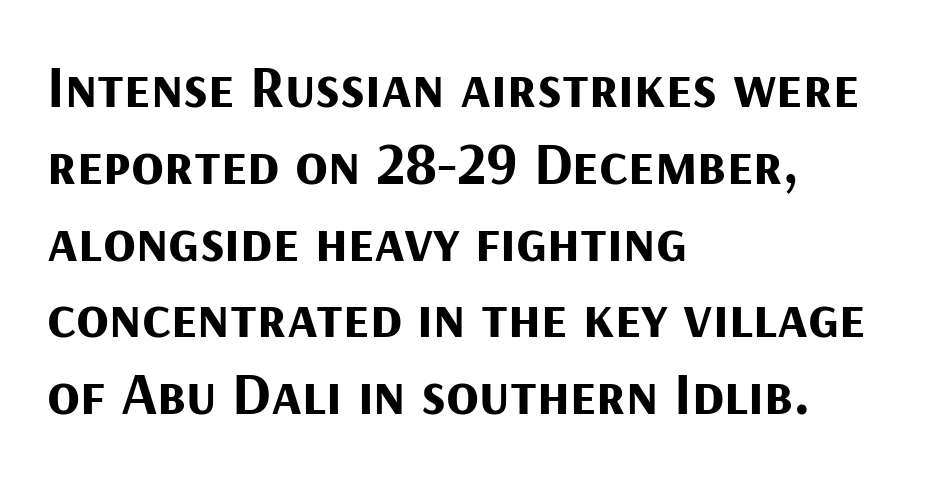
{"serif": "no", "italic": "no", "bold": "yes", "weight": "bold", "width": "normal", "stroke_contrast": "medium", "x_height": "medium", "monospaced": "no", "underline": "no", "align": "left", "line_spacing": "normal", "line_spacing_ratio": 1.28, "letter_spacing": "normal", "letter_spacing_em": 0.0, "glyph_px": 60}
